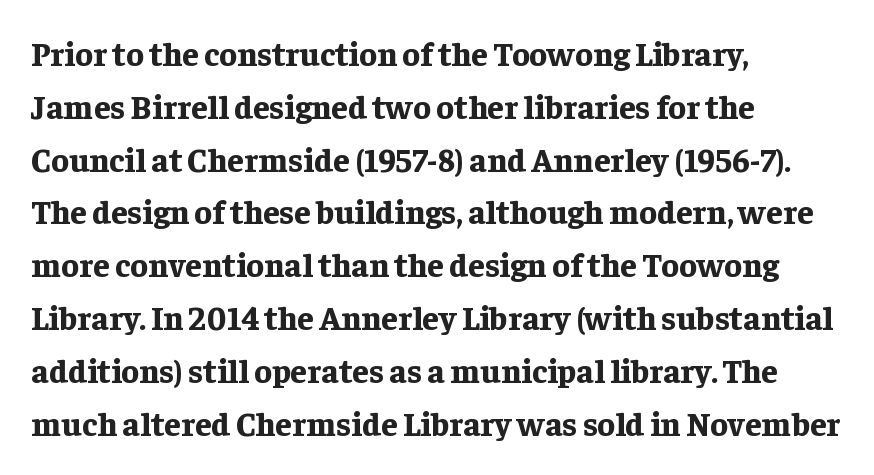
{"serif": "yes", "italic": "no", "bold": "yes", "weight": "bold", "width": "normal", "stroke_contrast": "low", "x_height": "medium", "monospaced": "no", "underline": "no", "align": "left", "line_spacing": "normal", "line_spacing_ratio": 1.6, "letter_spacing": "normal", "letter_spacing_em": 0.0, "glyph_px": 33}
